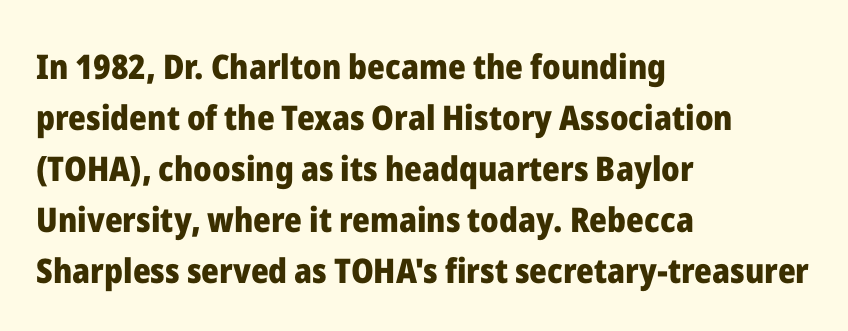
Rule under the text: the space is simply empty. Note the varied advance widths — an 'i' is clearly narrower than an 'm'. The type family on display is of the sans-serif kind. This is roman type, the default non-slanted kind.
